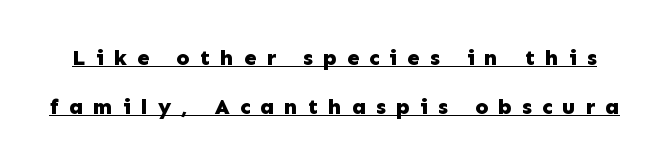
The image shows 22 px bold type, upright; set loose line spacing (2.21x), unusually wide letter spacing (+0.46 em), underlined.
